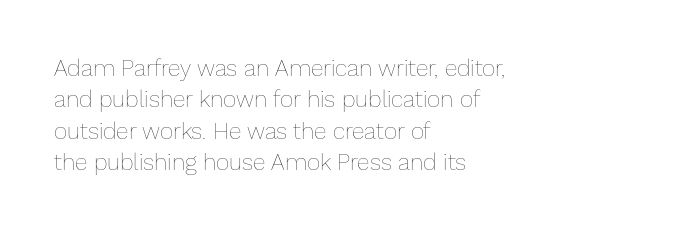
{"italic": "no", "bold": "no", "underline": "no", "align": "left", "line_spacing": "normal", "line_spacing_ratio": 1.36, "letter_spacing": "normal", "letter_spacing_em": 0.0, "glyph_px": 23}
